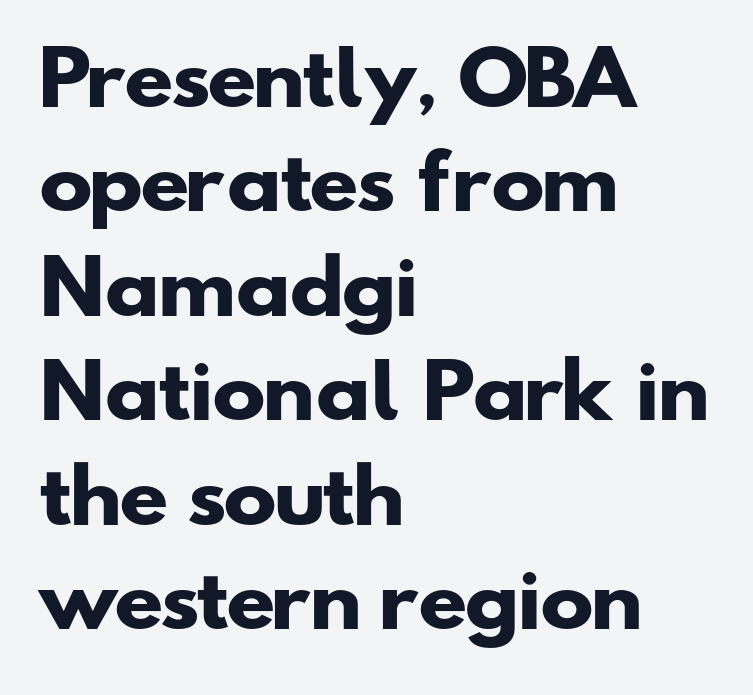
Proportional: the letters do not fall into vertical columns. Evenly set lines give the paragraph a standard silhouette. Pretty heavy lettering here — definitely bold. Words float on clear page, feet unadorned.
